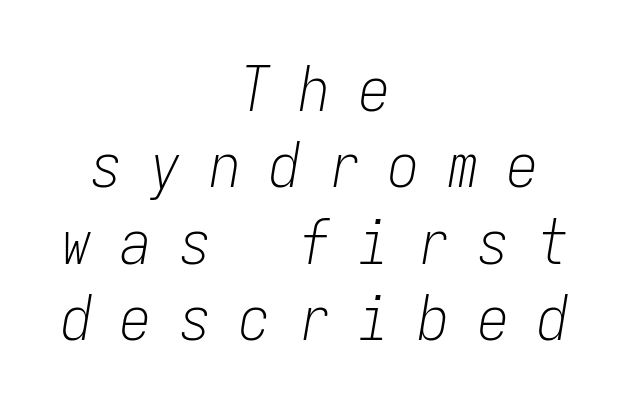
The image shows 62 px light, condensed type, italic (leaning right), monospaced; set centered, line spacing 1.23x, unusually wide letter spacing (+0.46 em), not underlined; low stroke contrast and a medium x-height.
